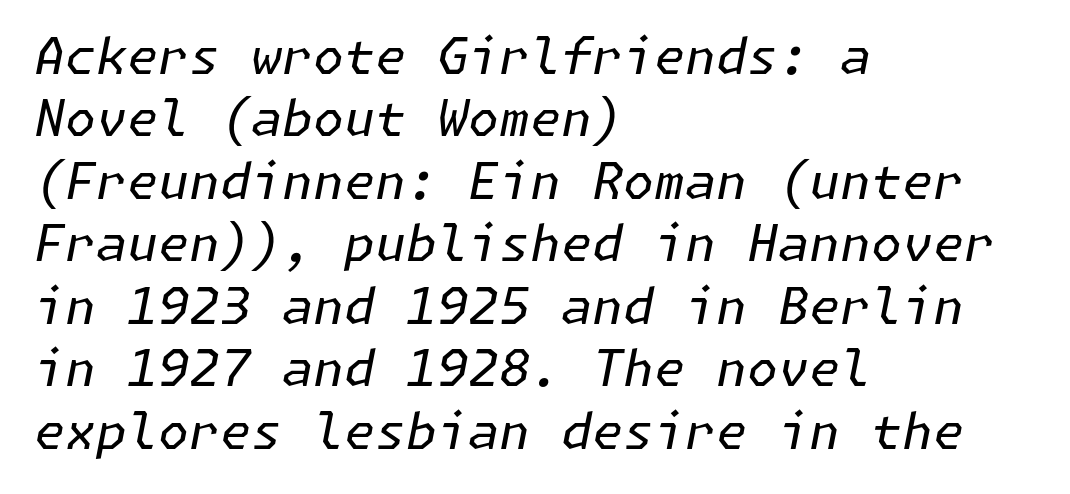
The image shows 50 px regular-weight type, italic (leaning right); set left-aligned, normal line spacing (1.25x), normal letter spacing, not underlined; low stroke contrast and a medium x-height.
